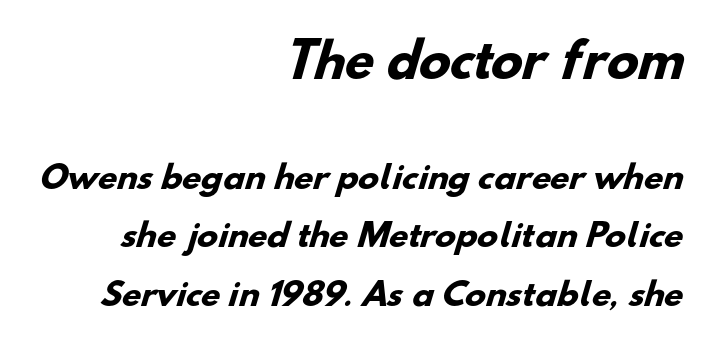
Does the type have serifs? No, each stem ends abruptly. Underlining? Definitely not there. A student would call this right alignment; a typographer would say flush right, rag left. The typesetting leans heavy: a genuine bold.
